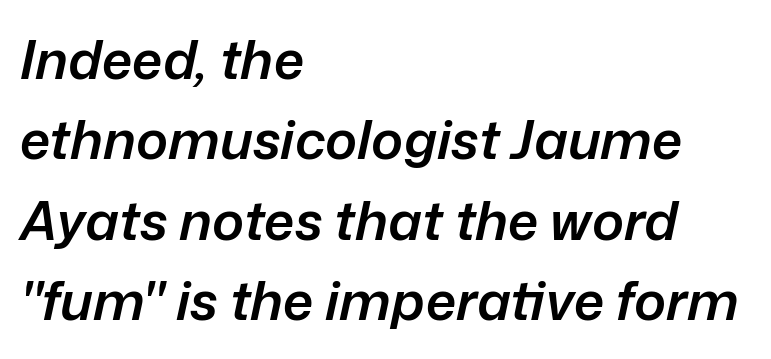
{"italic": "yes", "lean": "right", "slant_degrees": 12, "bold": "semi", "weight": "semibold", "width": "normal", "stroke_contrast": "low", "x_height": "medium", "monospaced": "no", "underline": "no", "align": "left", "line_spacing": "normal", "line_spacing_ratio": 1.49, "letter_spacing": "normal", "letter_spacing_em": 0.0, "glyph_px": 54}
